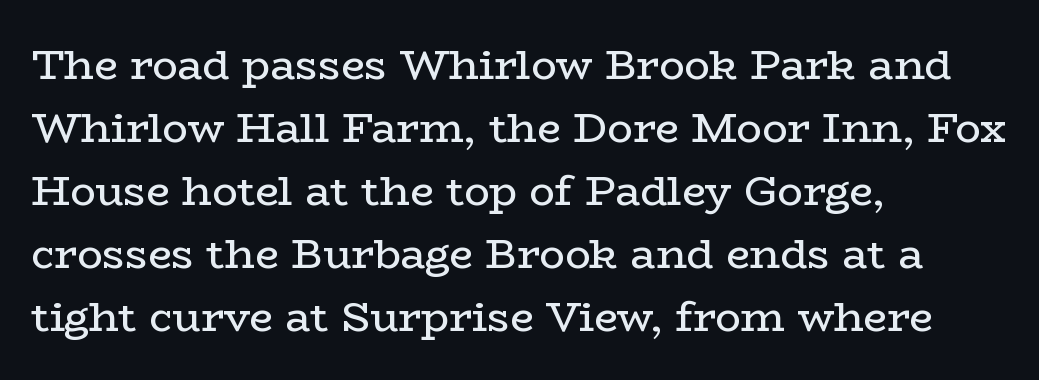
The image shows 42 px regular-weight, wide serif type, upright; set left-aligned, normal line spacing (1.5x), normal letter spacing, not underlined; low stroke contrast and a medium x-height.
